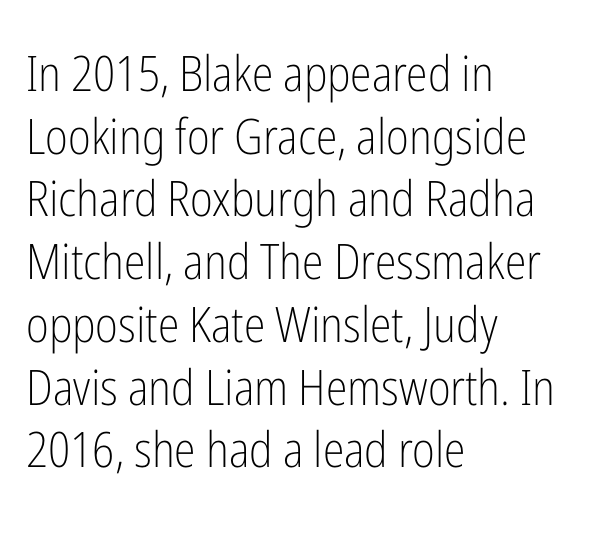
Q: Is the text bold? A: No.
Q: Is the text italic (slanted)? A: No, it is upright.
Q: Is the typeface a serif or a sans-serif typeface? A: Sans-serif.
Q: Is the text underlined? A: No.
Q: How is the paragraph aligned? A: Left-aligned.
Q: Is the spacing between letters normal or unusually wide? A: Normal.
Q: Is the spacing between lines tight, normal or loose? A: Normal.
Q: Width (condensed, normal, or wide)? A: Condensed.
Q: Stroke contrast? A: Low.
Q: x-height? A: Medium.
Q: Monospaced? A: No.
